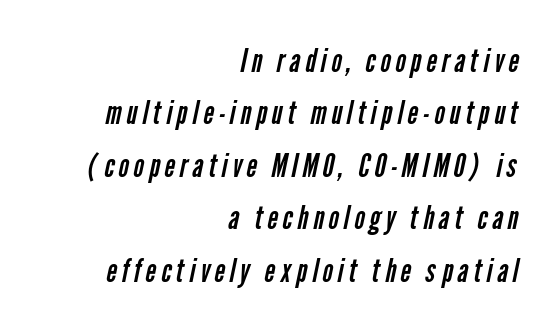
Q: Is the text bold? A: No.
Q: Is the typeface a serif or a sans-serif typeface? A: Sans-serif.
Q: Is the text underlined? A: No.
Q: How is the paragraph aligned? A: Right-aligned.
Q: Is the spacing between lines tight, normal or loose? A: Normal.
Q: Width (condensed, normal, or wide)? A: Condensed.
Q: Stroke contrast? A: Low.
Q: x-height? A: Medium.
Q: Monospaced? A: No.
